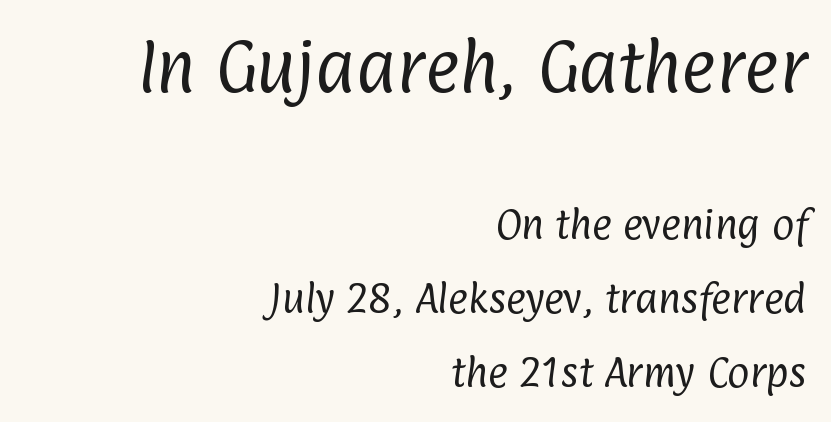
The image shows 59 px regular-weight, condensed sans-serif type; set right-aligned, loose line spacing (2.18x), normal letter spacing, not underlined; the first (top) block is 1.74x larger; low stroke contrast and a medium x-height.
